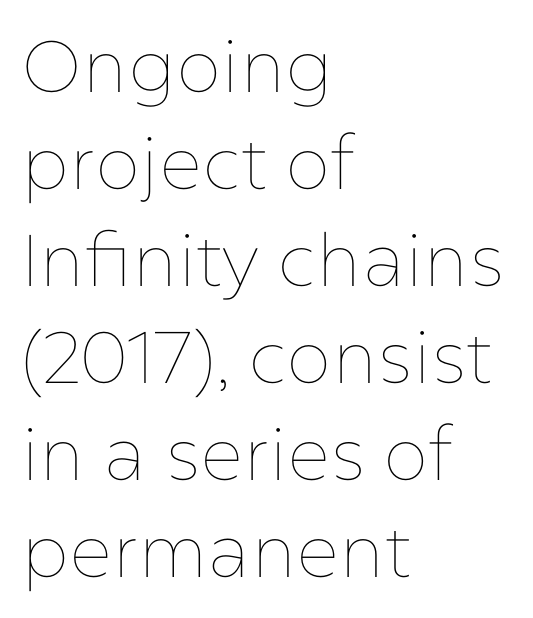
Honestly, the row spacing looks completely unremarkable. No extra ink here — the face is not bold. Plain, unruled lines of type. These lines were composed using upright roman letters. These lines are rendered in a variable-pitch font.
